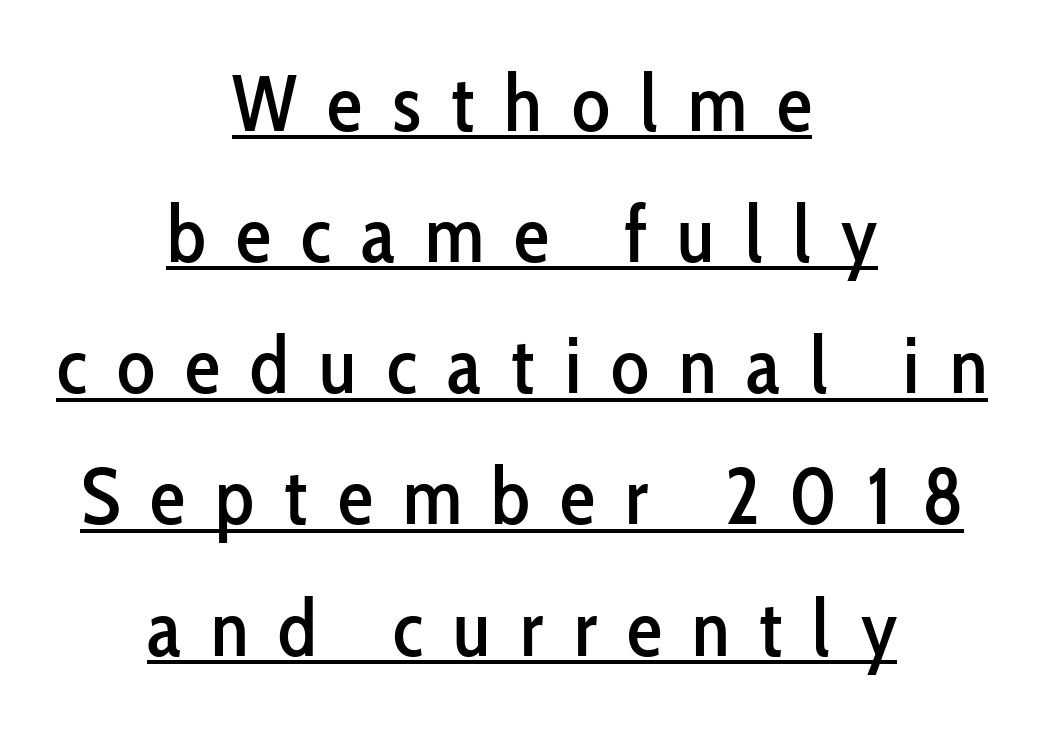
Q: Is the text italic (slanted)? A: No, it is upright.
Q: Is the typeface a serif or a sans-serif typeface? A: Sans-serif.
Q: Is the text underlined? A: Yes.
Q: How is the paragraph aligned? A: Centered.
Q: Is the spacing between letters normal or unusually wide? A: Unusually wide.
Q: Is the spacing between lines tight, normal or loose? A: Normal.
Q: Width (condensed, normal, or wide)? A: Condensed.
Q: Stroke contrast? A: Low.
Q: x-height? A: Medium.
Q: Monospaced? A: No.
